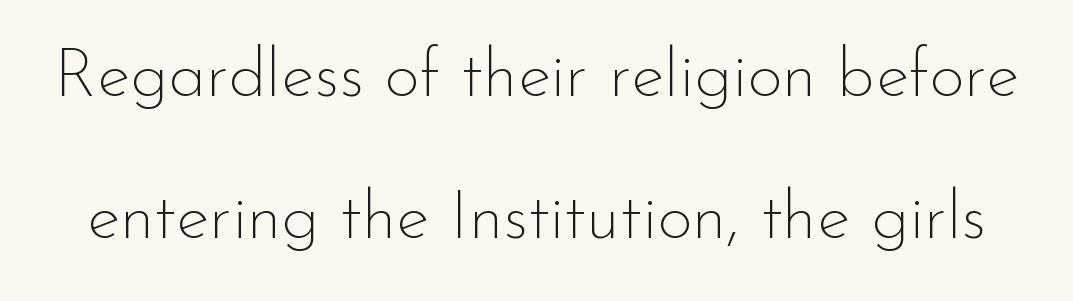
{"serif": "no", "italic": "no", "bold": "no", "weight": "thin", "width": "normal", "stroke_contrast": "low", "x_height": "small", "monospaced": "no", "underline": "no", "line_spacing": "loose", "line_spacing_ratio": 2.06, "letter_spacing": "normal", "letter_spacing_em": 0.0, "glyph_px": 69}
